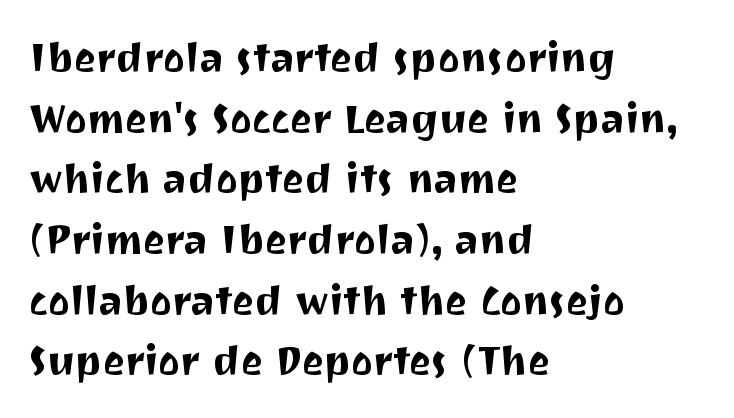
Q: Is the text italic (slanted)? A: No, it is upright.
Q: Is the typeface a serif or a sans-serif typeface? A: Sans-serif.
Q: Is the text underlined? A: No.
Q: How is the paragraph aligned? A: Left-aligned.
Q: Is the spacing between letters normal or unusually wide? A: Normal.
Q: Is the spacing between lines tight, normal or loose? A: Normal.
Q: Width (condensed, normal, or wide)? A: Normal.
Q: Stroke contrast? A: Medium.
Q: x-height? A: Medium.
Q: Monospaced? A: No.
